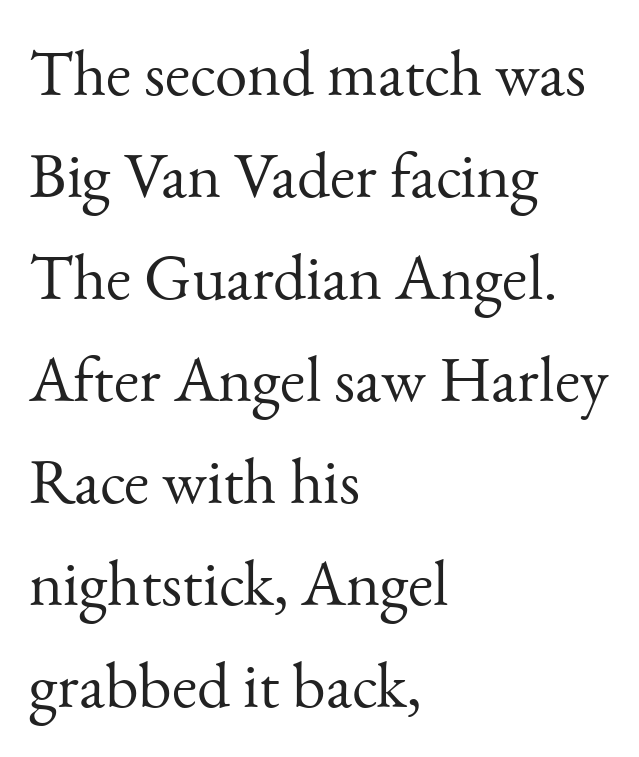
{"serif": "yes", "italic": "no", "bold": "no", "weight": "light", "width": "normal", "stroke_contrast": "medium", "x_height": "small", "monospaced": "no", "underline": "no", "align": "left", "line_spacing": "normal", "line_spacing_ratio": 1.57, "letter_spacing": "normal", "letter_spacing_em": 0.0, "glyph_px": 65}
